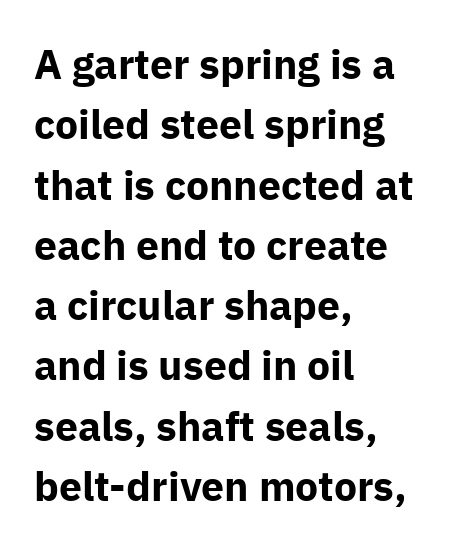
This sample uses plain, unmodified letter spacing. Heft: maximum for text — a bold. One-word summary of the alignment: left. You can tell from the bare stems that sans-serif type was used. This is the regular roman posture of the typeface.
